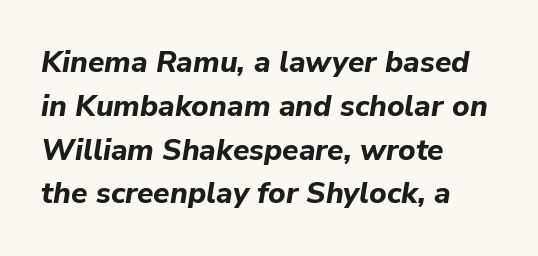
Line starts are locked; line ends wander. Reading down the column, the eye jumps a familiar distance to each next line. Spacing verdict: proportional, widths tailored to each character. Beneath every word, the page is bare.
